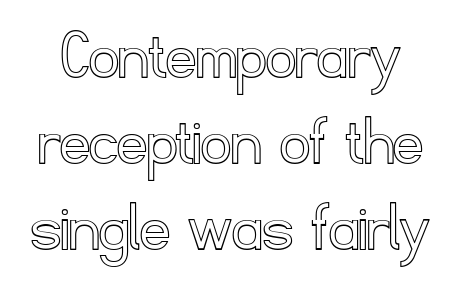
Check under the words: just untouched page. Do the letters lean? They stand straight. These lines keep a tight, regular rhythm from letter to letter. This sample has the flowing, uneven cadence of proportional lettering.
